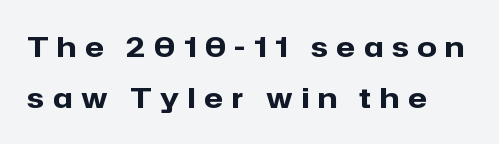
Substantial extra tracking has been applied to these lines. Thick stems and heavy bowls — unmistakably bold. Is there any slant? The stems are plumb. Serif or sans? Sans — the stroke terminals are bare. Character widths vary here, with narrow letters taking less room than wide ones. Leftover space on each line is placed entirely after the last word.
